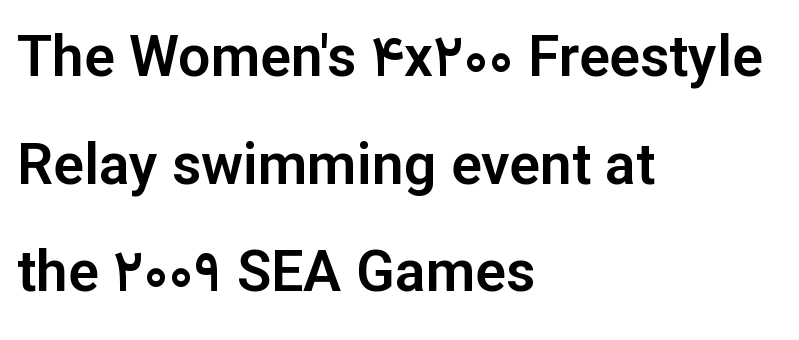
This sample uses an upright cut, with every glyph sitting square on the baseline. The gap between lines stays unmarked. Tracking value appears to be zero — textbook default spacing. This is sans-serif lettering, the kind often seen on screens and signage. You could not count columns in this text — the font is proportionally spaced. The rag falls on the right side of this text block.
